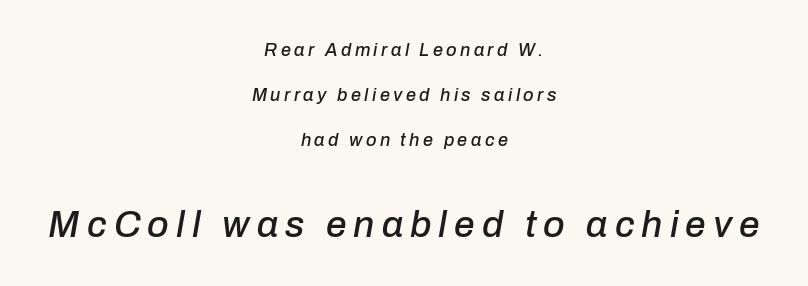
{"italic": "yes", "lean": "right", "slant_degrees": 10, "width": "normal", "stroke_contrast": "low", "x_height": "medium", "monospaced": "no", "underline": "no", "align": "center", "line_spacing": "loose", "line_spacing_ratio": 2.49, "larger_block": "second", "size_ratio": 2.06, "glyph_px": 37}
